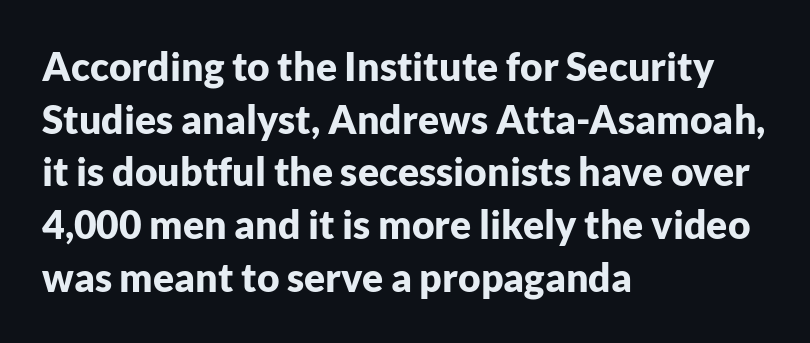
The image shows 39 px bold sans-serif type, upright; set left-aligned, normal line spacing (1.35x), normal letter spacing, not underlined; low stroke contrast and a medium x-height.
